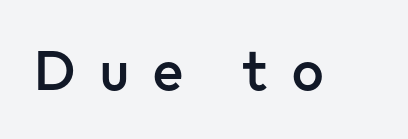
Q: Is the text bold? A: Semi-bold.
Q: Is the text italic (slanted)? A: No, it is upright.
Q: Is the typeface a serif or a sans-serif typeface? A: Sans-serif.
Q: Is the text underlined? A: No.
Q: Is the spacing between letters normal or unusually wide? A: Unusually wide.
Q: Width (condensed, normal, or wide)? A: Normal.
Q: Stroke contrast? A: Low.
Q: x-height? A: Medium.
Q: Monospaced? A: No.
